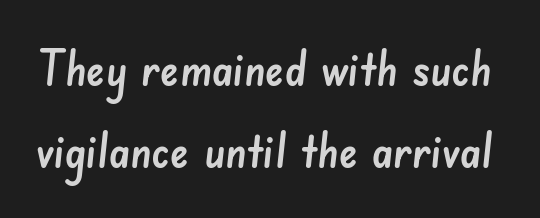
Q: Is the typeface a serif or a sans-serif typeface? A: Sans-serif.
Q: Is the text underlined? A: No.
Q: Is the spacing between letters normal or unusually wide? A: Normal.
Q: Width (condensed, normal, or wide)? A: Normal.
Q: Stroke contrast? A: Low.
Q: x-height? A: Small.
Q: Monospaced? A: No.
